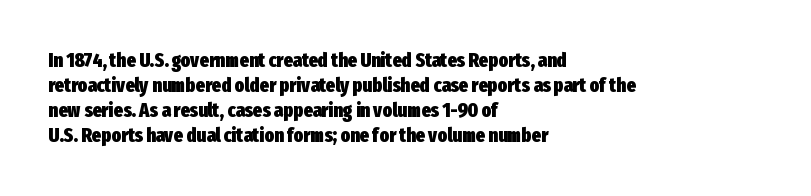
The baseline area is clear. Ordinary non-slanted type is in use. Look at the tracking — it's just the regular setting, nothing added. These lines carry a lot of weight — the face is fully bold.
